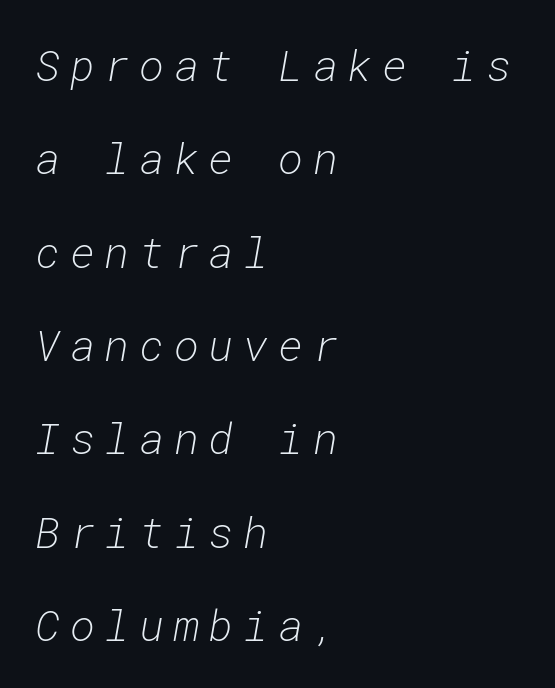
Q: Is the text bold? A: No.
Q: Is the text italic (slanted)? A: Yes, it leans right by about 10 degrees.
Q: Is the text underlined? A: No.
Q: How is the paragraph aligned? A: Left-aligned.
Q: Is the spacing between letters normal or unusually wide? A: Unusually wide.
Q: Is the spacing between lines tight, normal or loose? A: Loose.
Q: Width (condensed, normal, or wide)? A: Normal.
Q: Stroke contrast? A: Low.
Q: x-height? A: Medium.
Q: Monospaced? A: Yes.
